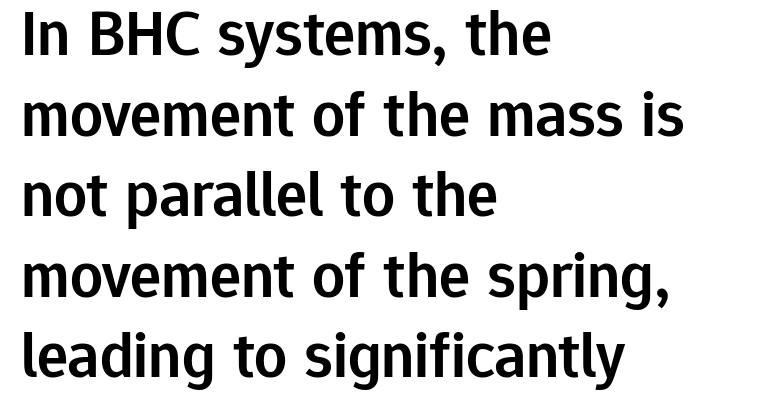
Q: Is the text bold? A: Semi-bold.
Q: Is the text italic (slanted)? A: No, it is upright.
Q: Is the typeface a serif or a sans-serif typeface? A: Sans-serif.
Q: Is the text underlined? A: No.
Q: How is the paragraph aligned? A: Left-aligned.
Q: Is the spacing between letters normal or unusually wide? A: Normal.
Q: Width (condensed, normal, or wide)? A: Normal.
Q: Stroke contrast? A: Low.
Q: x-height? A: Medium.
Q: Monospaced? A: No.
